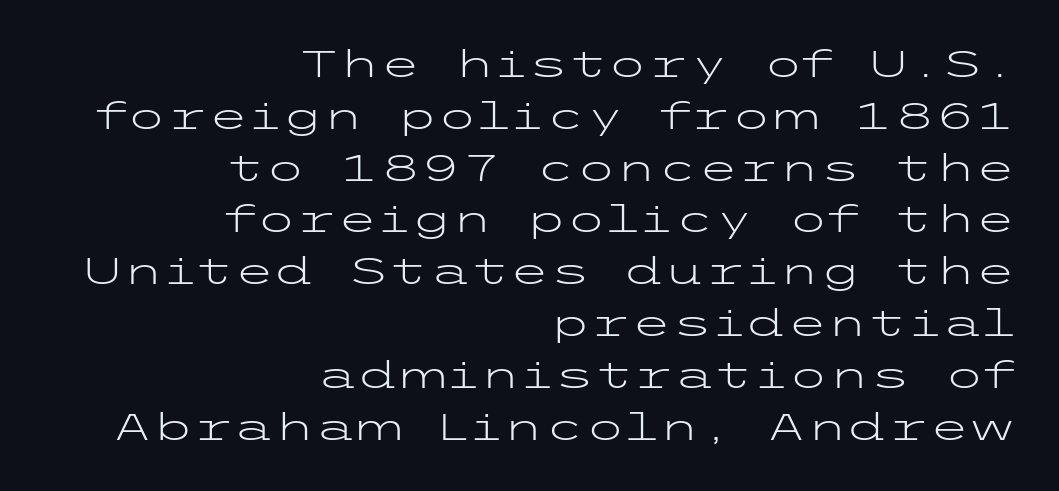
{"serif": "no", "italic": "no", "bold": "no", "weight": "light", "width": "wide", "stroke_contrast": "low", "x_height": "medium", "underline": "no", "align": "right", "line_spacing": "normal", "line_spacing_ratio": 1.4, "letter_spacing": "normal", "letter_spacing_em": 0.0, "glyph_px": 37}
